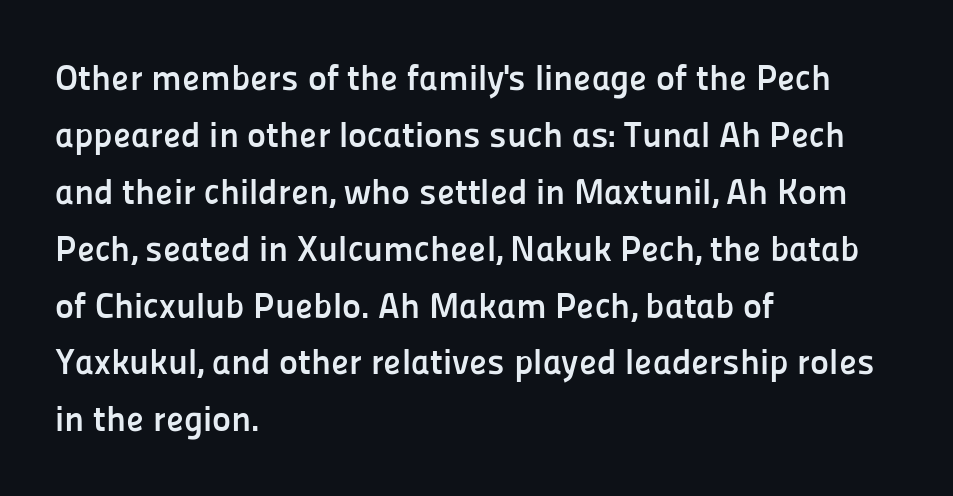
Q: Is the text bold? A: Yes.
Q: Is the text italic (slanted)? A: No, it is upright.
Q: Is the typeface a serif or a sans-serif typeface? A: Sans-serif.
Q: Is the text underlined? A: No.
Q: How is the paragraph aligned? A: Left-aligned.
Q: Is the spacing between letters normal or unusually wide? A: Normal.
Q: Is the spacing between lines tight, normal or loose? A: Normal.
Q: Width (condensed, normal, or wide)? A: Normal.
Q: Stroke contrast? A: Low.
Q: x-height? A: Medium.
Q: Monospaced? A: No.
